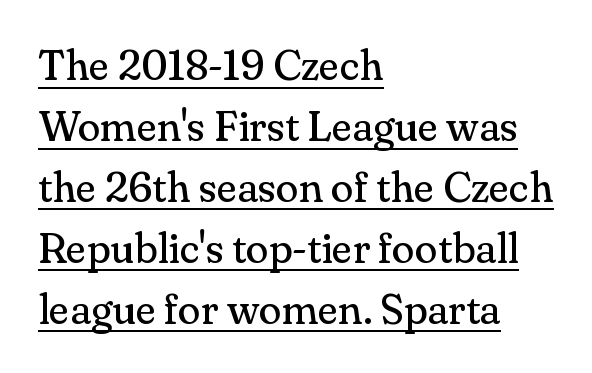
The image shows 42 px regular-weight serif type, upright; set left-aligned, normal line spacing (1.45x), normal letter spacing, underlined; medium stroke contrast and a small x-height.
